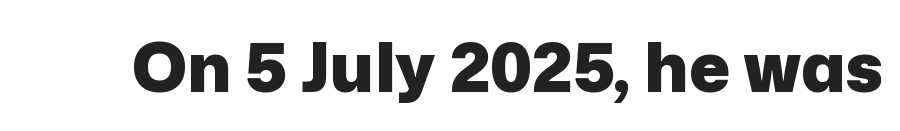
{"serif": "no", "italic": "no", "bold": "yes", "weight": "heavy", "width": "normal", "stroke_contrast": "low", "x_height": "medium", "monospaced": "no", "underline": "no", "letter_spacing": "normal", "letter_spacing_em": 0.0, "glyph_px": 68}
